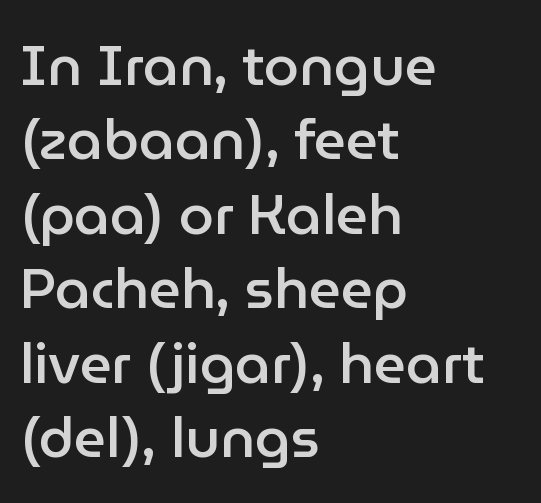
The image shows 56 px semibold sans-serif type, upright; set left-aligned, normal line spacing (1.33x), normal letter spacing, not underlined; low stroke contrast and a medium x-height.
